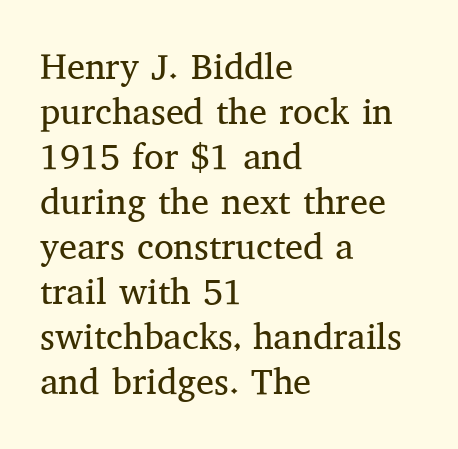
{"serif": "yes", "italic": "no", "bold": "no", "weight": "regular", "width": "normal", "stroke_contrast": "medium", "x_height": "medium", "monospaced": "no", "underline": "no", "align": "left", "line_spacing": "normal", "line_spacing_ratio": 1.25, "letter_spacing": "normal", "letter_spacing_em": 0.0, "glyph_px": 36}
